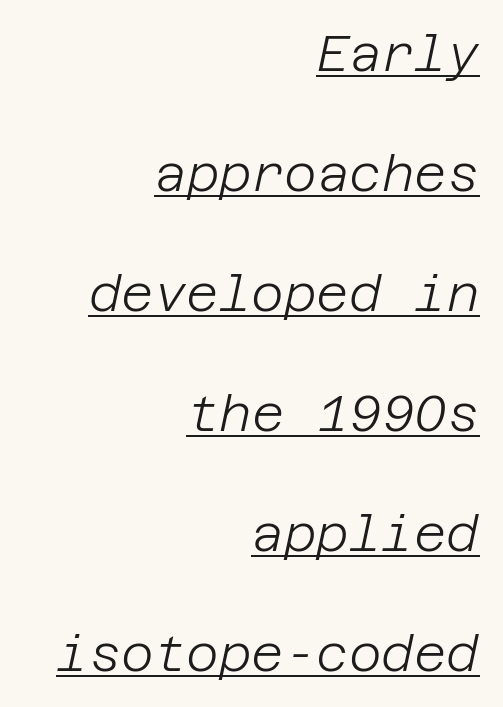
{"italic": "yes", "lean": "right", "slant_degrees": 12, "bold": "no", "weight": "light", "width": "normal", "stroke_contrast": "low", "x_height": "large", "underline": "yes", "align": "right", "line_spacing": "loose", "line_spacing_ratio": 2.4, "letter_spacing": "normal", "letter_spacing_em": 0.0, "glyph_px": 50}
